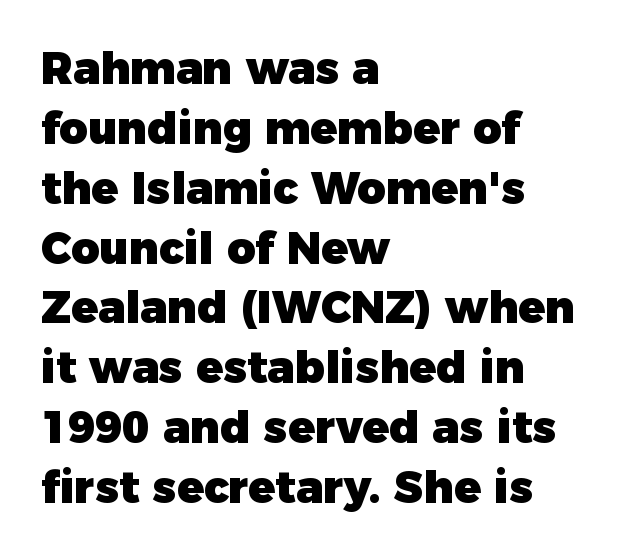
{"serif": "no", "italic": "no", "bold": "yes", "weight": "heavy", "width": "normal", "stroke_contrast": "low", "x_height": "medium", "monospaced": "no", "underline": "no", "align": "left", "line_spacing": "normal", "line_spacing_ratio": 1.36, "letter_spacing": "normal", "letter_spacing_em": 0.0, "glyph_px": 44}
